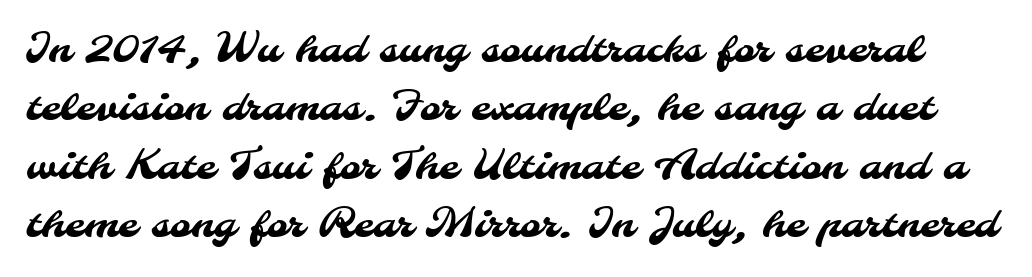
The image shows 40 px sans-serif type; set normal line spacing (1.46x), normal letter spacing, not underlined; medium stroke contrast and a small x-height.
